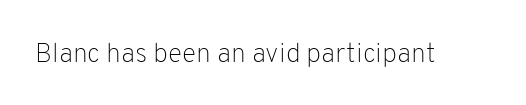
Q: Is the text bold? A: No.
Q: Is the text italic (slanted)? A: No, it is upright.
Q: Is the text underlined? A: No.
Q: Is the spacing between letters normal or unusually wide? A: Normal.
